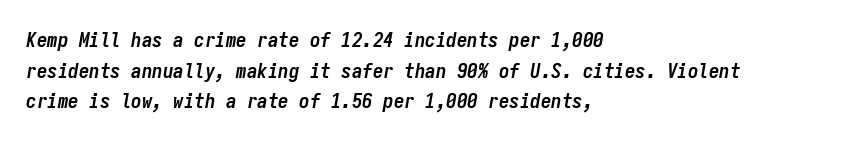
These lines were composed using italics. Compared with a centered layout, this one pins lines to the left instead. Bold? Absolutely — the strokes are thick and heavy. The gap between lines stays unmarked. The rendering uses a moderate line-height, typical for paragraphs. The letters sit at their default tracking, neither squeezed nor spread.
